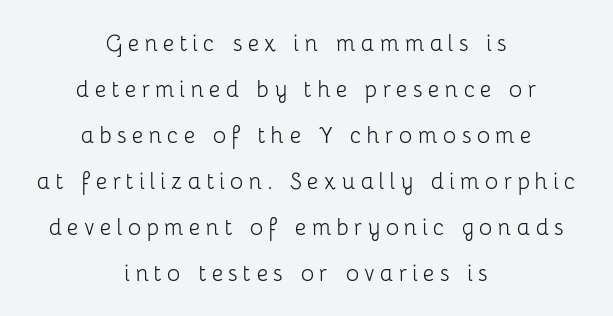
Q: Is the text bold? A: No.
Q: Is the text italic (slanted)? A: No, it is upright.
Q: Is the typeface a serif or a sans-serif typeface? A: Sans-serif.
Q: Is the text underlined? A: No.
Q: How is the paragraph aligned? A: Centered.
Q: Is the spacing between lines tight, normal or loose? A: Normal.
Q: Width (condensed, normal, or wide)? A: Normal.
Q: Stroke contrast? A: Low.
Q: x-height? A: Medium.
Q: Monospaced? A: No.
